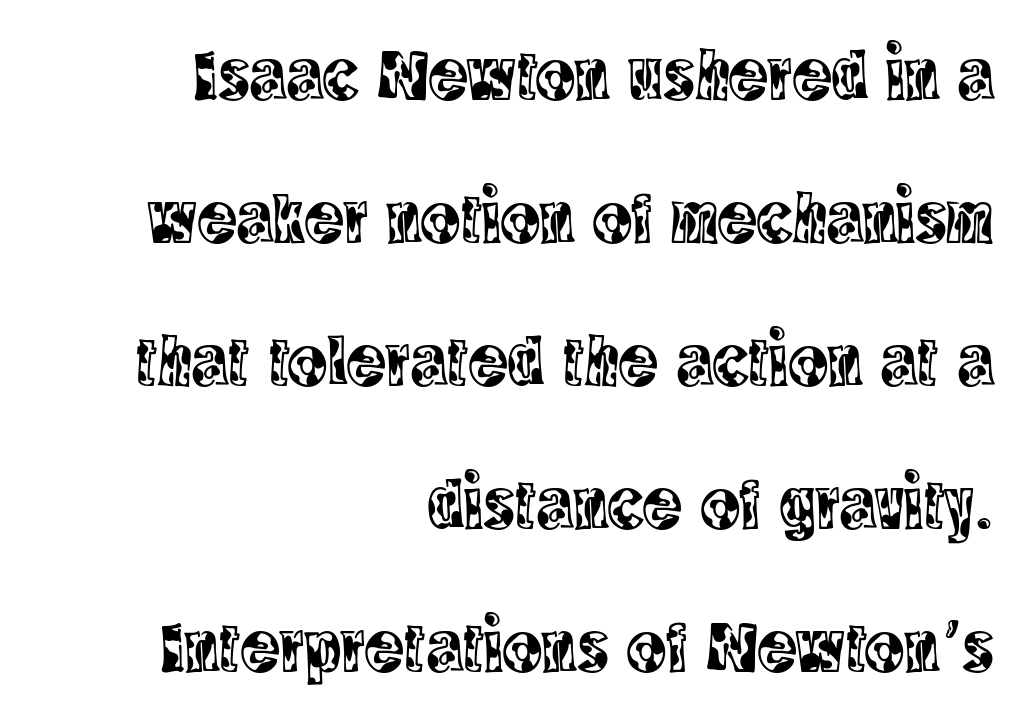
Q: Is the text italic (slanted)? A: No, it is upright.
Q: Is the typeface a serif or a sans-serif typeface? A: Serif.
Q: Is the text underlined? A: No.
Q: How is the paragraph aligned? A: Right-aligned.
Q: Is the spacing between letters normal or unusually wide? A: Normal.
Q: Is the spacing between lines tight, normal or loose? A: Loose.
Q: Width (condensed, normal, or wide)? A: Condensed.
Q: x-height? A: Large.
Q: Monospaced? A: No.
